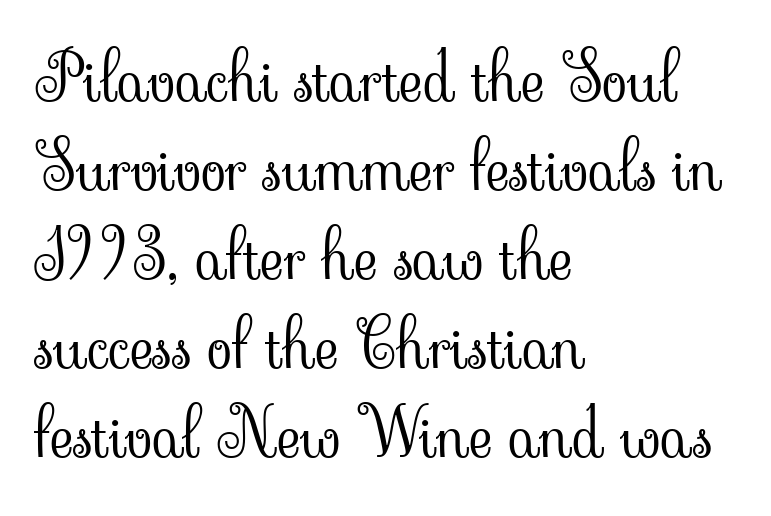
Here the glyphs are tracked normally, forming tight word shapes. This rendering features lettering with no underline. Regarding serifs, this sample has them. The passage is arranged the way most books set body copy — flush left. Stroke thickness stays within the range of a standard reading face or lighter.
